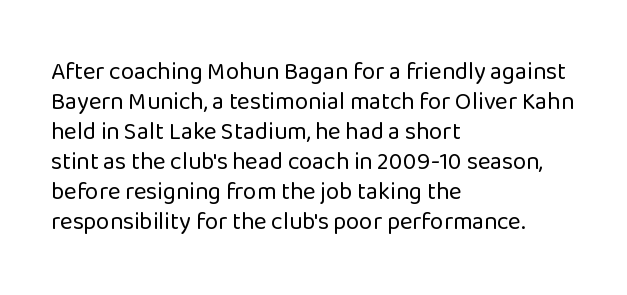
Honestly, there is no underline to notice here at all. The font's upright variant was chosen for this text. Horizontally, the lines are justified to the leading edge only. Bold? No — there's no thickening of the strokes.
